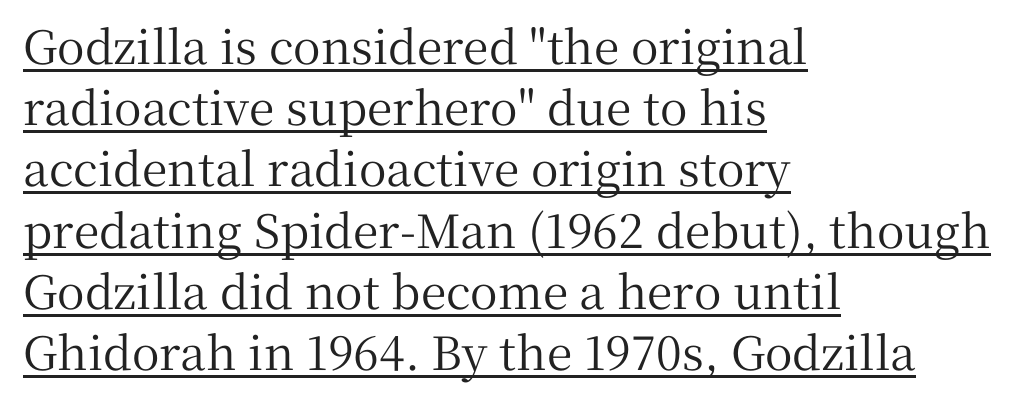
The image shows 46 px serif type, upright; set left-aligned, normal line spacing (1.33x), normal letter spacing, underlined; medium stroke contrast and a medium x-height.
